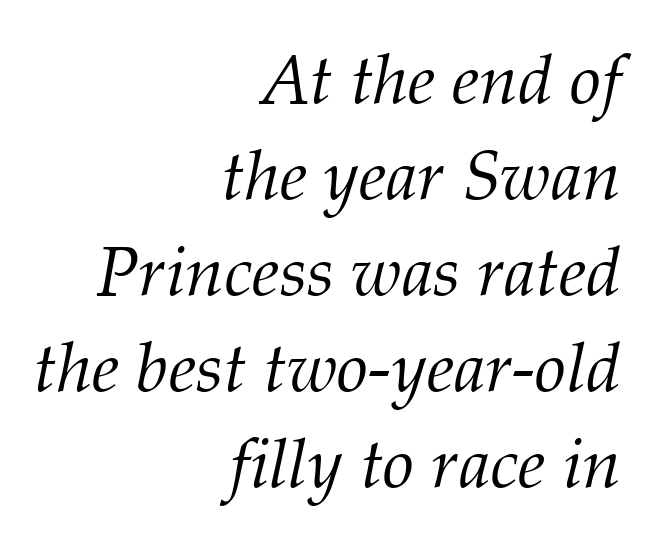
Note the varied advance widths — an 'i' is clearly narrower than an 'm'. The paragraph has a hard right edge and a soft left edge. Counters stay open thanks to moderate or lighter strokes. Check under the words: just untouched page. It's the slanting kind of type.
